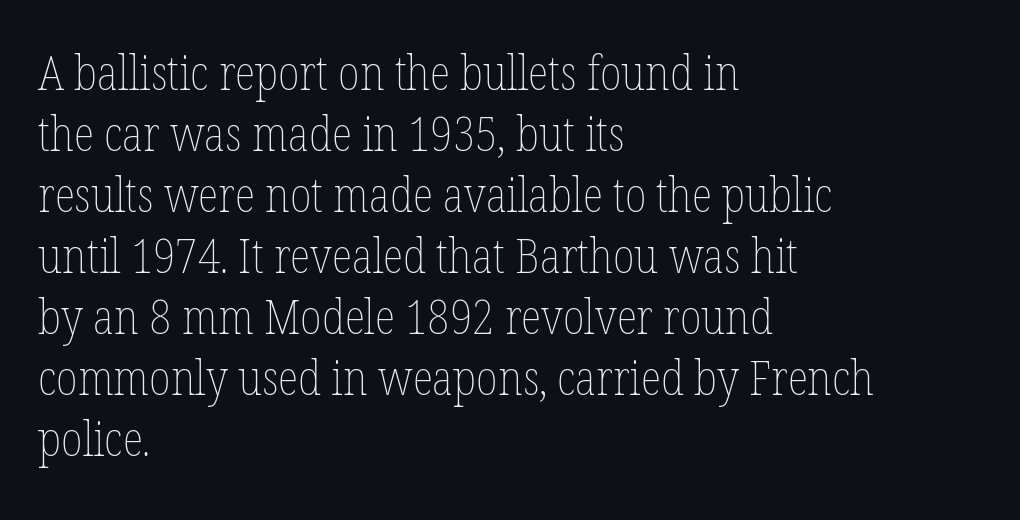
Designer's note — italics off, roman on. Heft: none added — not bold. Spacing verdict: proportional, widths tailored to each character. A normal amount of white space separates one row of letters from the next. Just letters on the line, the space beneath them empty.
